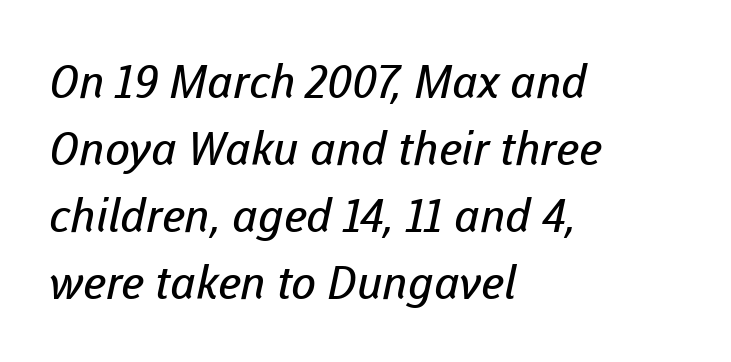
These lines are set flush left with a ragged right edge. The rendering uses natural spacing where letterforms have individual widths. Letterform terminals end flat and unadorned throughout the passage. No word sits above an underline. Nothing heavy about these letters — not bold at all. This block has exactly the height ordinary leading produces.
